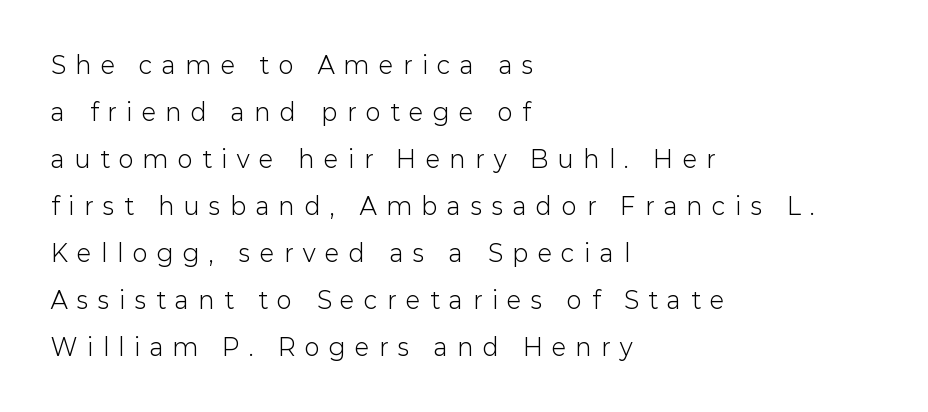
Nothing heavy about these letters — not bold at all. The strip under each line holds only bare page. The lines in this sample share a left origin and differ only in where they stop. The leading is generous, giving the passage an open texture.
